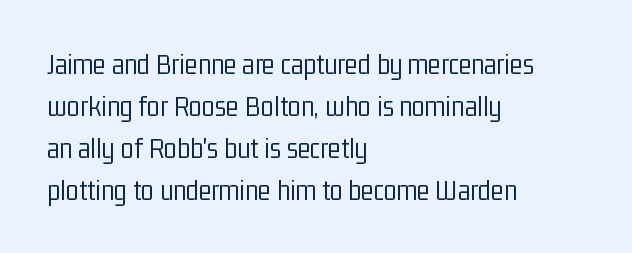
{"serif": "no", "italic": "no", "bold": "no", "weight": "light", "width": "condensed", "stroke_contrast": "low", "x_height": "medium", "monospaced": "no", "underline": "no", "align": "left", "line_spacing": "normal", "line_spacing_ratio": 1.4, "letter_spacing": "normal", "letter_spacing_em": 0.0, "glyph_px": 30}
